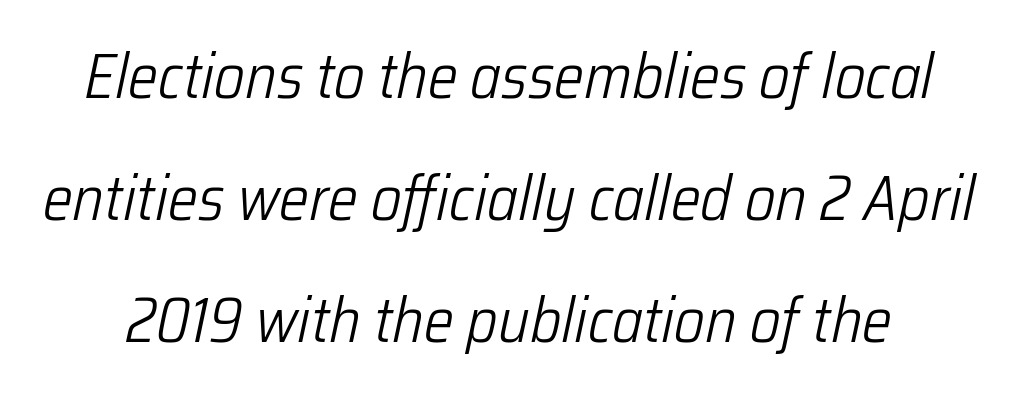
Q: Is the text bold? A: No.
Q: Is the text italic (slanted)? A: Yes, it leans right by about 12 degrees.
Q: Is the text underlined? A: No.
Q: Is the spacing between letters normal or unusually wide? A: Normal.
Q: Is the spacing between lines tight, normal or loose? A: Loose.
Q: Width (condensed, normal, or wide)? A: Condensed.
Q: Stroke contrast? A: Low.
Q: x-height? A: Medium.
Q: Monospaced? A: No.
